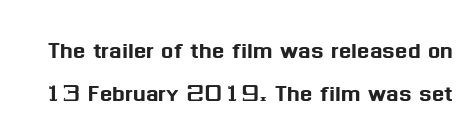
Q: Is the text italic (slanted)? A: No, it is upright.
Q: Is the typeface a serif or a sans-serif typeface? A: Sans-serif.
Q: Is the text underlined? A: No.
Q: Is the spacing between letters normal or unusually wide? A: Normal.
Q: Is the spacing between lines tight, normal or loose? A: Normal.
Q: Width (condensed, normal, or wide)? A: Normal.
Q: Stroke contrast? A: Medium.
Q: x-height? A: Medium.
Q: Monospaced? A: No.
